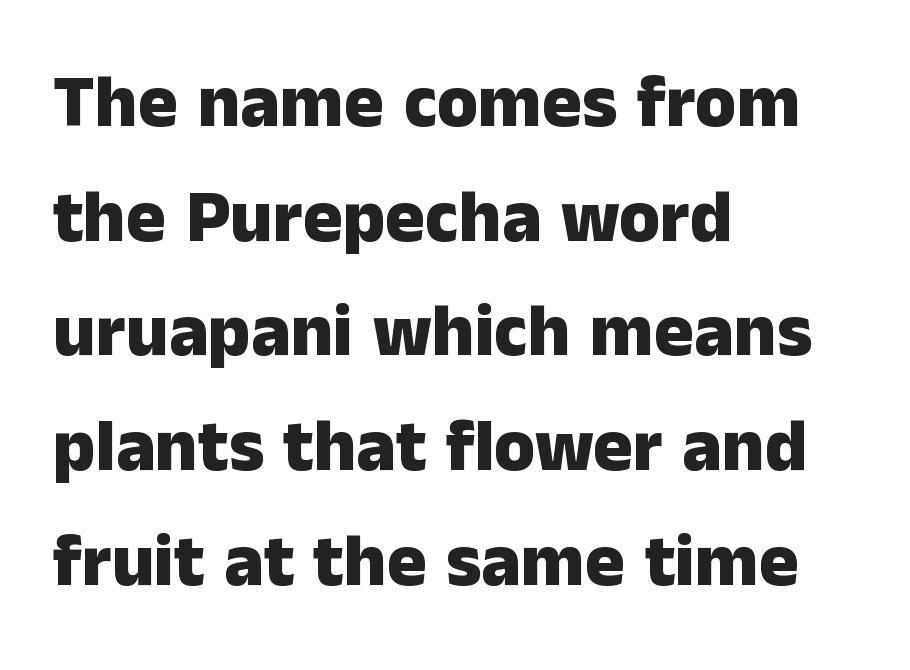
Glance below the letters and you will spot only blank space. One-word summary of the alignment: left. The glyphs in this specimen are sans serif. A normal amount of white space separates one row of letters from the next. A full-strength bold gives these letters their thick strokes. These lines are rendered in a variable-pitch font.
